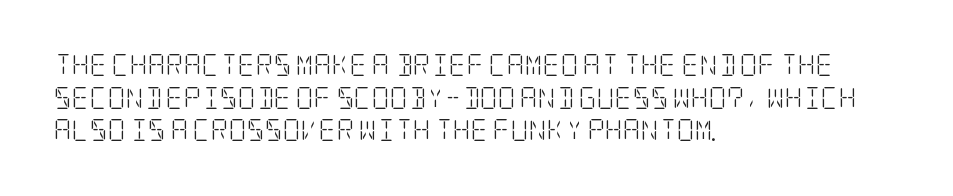
The image shows 22 px text type, upright; set left-aligned, normal line spacing (1.48x), normal letter spacing, not underlined.
